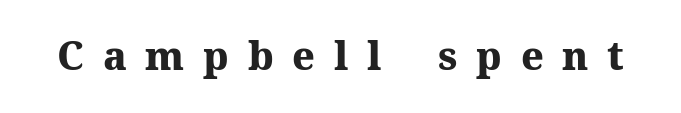
A typesetter would call this proportional, since set widths differ per character. Bare-footed words on every line. Someone cranked the tracking dial way up on this one. These lines were composed using upright roman letters. The glyphs have the mass of a bold cut.
